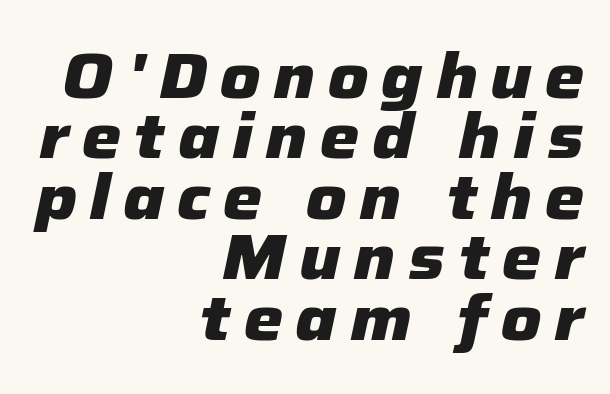
The image shows 63 px heavy type, italic (leaning right); set right-aligned, tight line spacing (0.96x), unusually wide letter spacing (+0.2 em), not underlined; low stroke contrast and a medium x-height.
